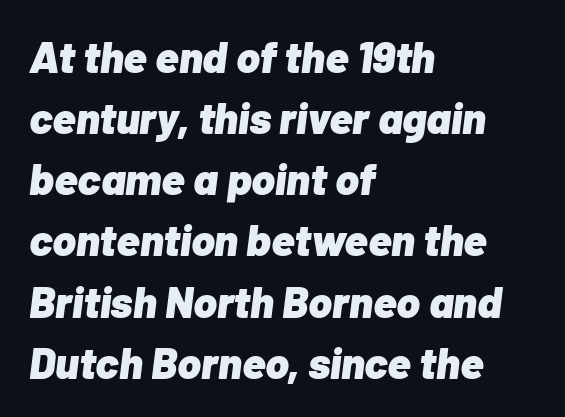
{"italic": "yes", "lean": "right", "slant_degrees": 7, "bold": "yes", "weight": "heavy", "width": "normal", "stroke_contrast": "low", "x_height": "medium", "monospaced": "no", "underline": "no", "align": "left", "line_spacing": "normal", "line_spacing_ratio": 1.39, "letter_spacing": "normal", "letter_spacing_em": 0.0, "glyph_px": 44}
